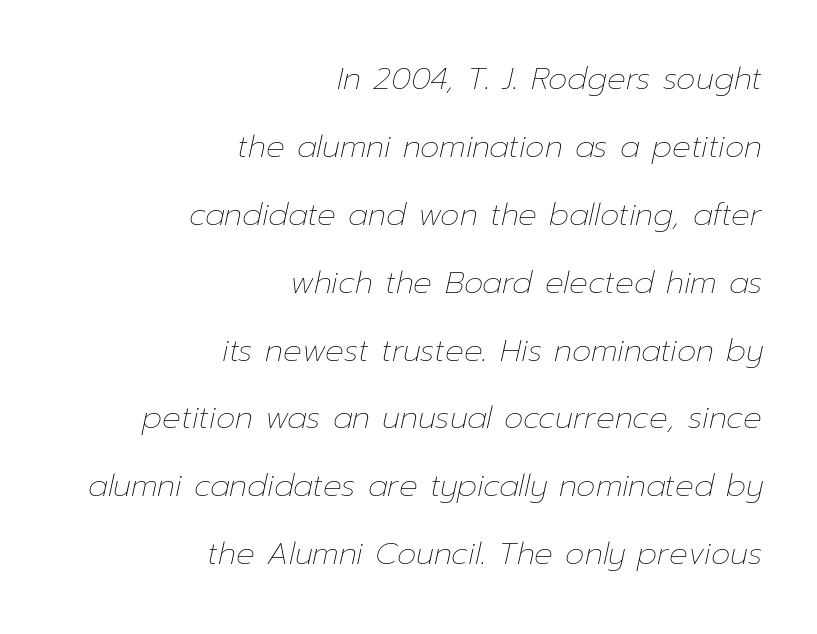
{"italic": "yes", "lean": "right", "slant_degrees": 12, "bold": "no", "weight": "thin", "width": "normal", "stroke_contrast": "low", "x_height": "medium", "monospaced": "no", "underline": "no", "align": "right", "line_spacing": "loose", "line_spacing_ratio": 2.19, "letter_spacing": "normal", "letter_spacing_em": 0.0, "glyph_px": 31}
